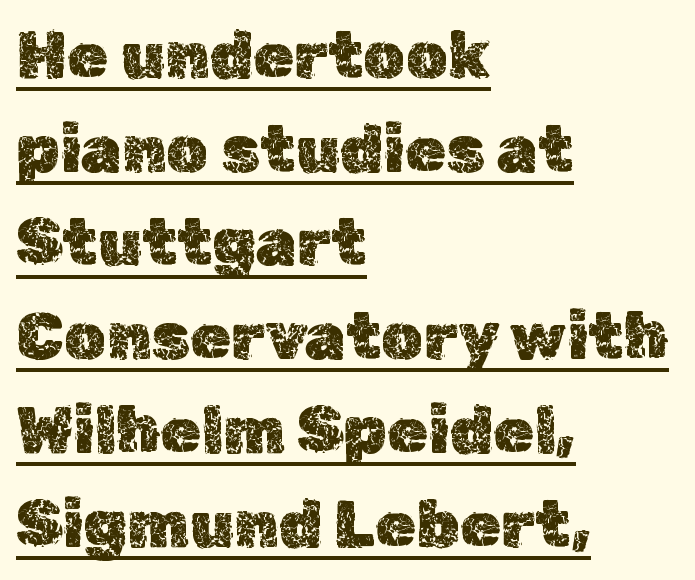
The letterforms sit shoulder to shoulder at normal distance. Nope, not italic — everything's standing straight. Underlining? Definitely there. The letters advance in unequal steps, a hallmark of proportional type. The vertical gap from one line to the next is medium.
